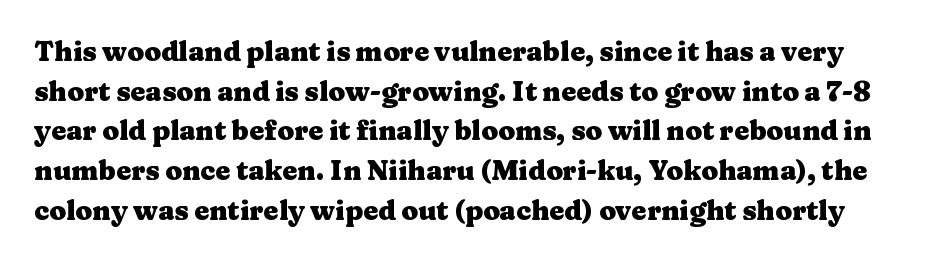
Q: Is the text bold? A: Yes.
Q: Is the text italic (slanted)? A: No, it is upright.
Q: Is the text underlined? A: No.
Q: Is the spacing between letters normal or unusually wide? A: Normal.
Q: Is the spacing between lines tight, normal or loose? A: Normal.
